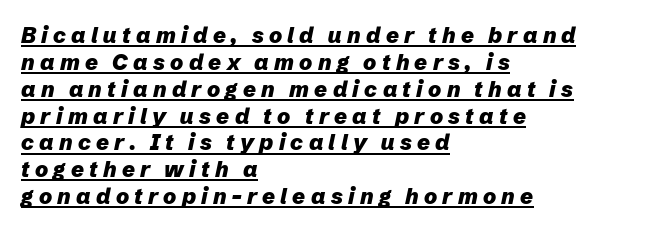
{"italic": "yes", "lean": "right", "slant_degrees": 12, "bold": "yes", "underline": "yes", "align": "left", "line_spacing_ratio": 1.22, "letter_spacing": "wide", "letter_spacing_em": 0.24, "glyph_px": 22}
